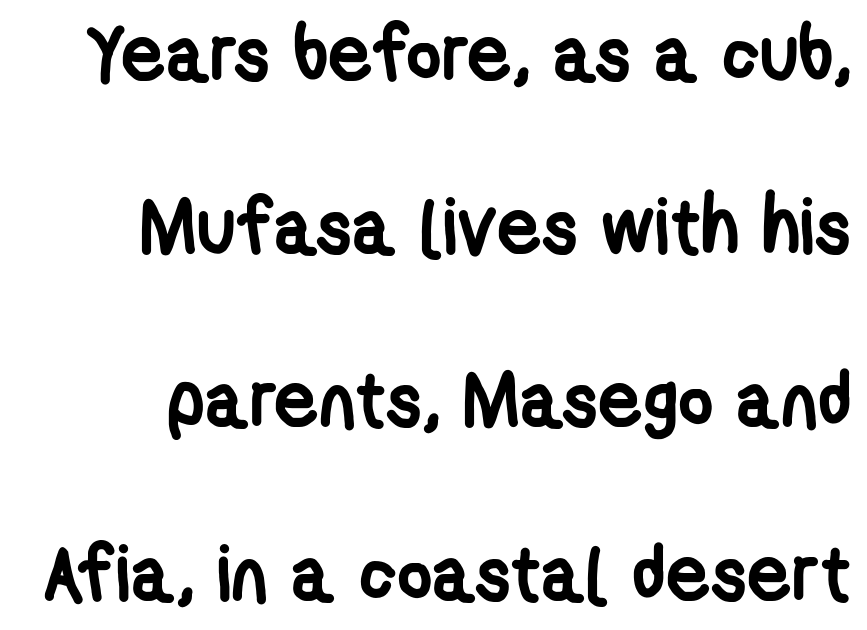
{"serif": "no", "bold": "yes", "weight": "semibold", "width": "condensed", "stroke_contrast": "low", "x_height": "medium", "monospaced": "no", "underline": "no", "line_spacing": "loose", "line_spacing_ratio": 2.25, "letter_spacing": "normal", "letter_spacing_em": 0.0, "glyph_px": 77}
